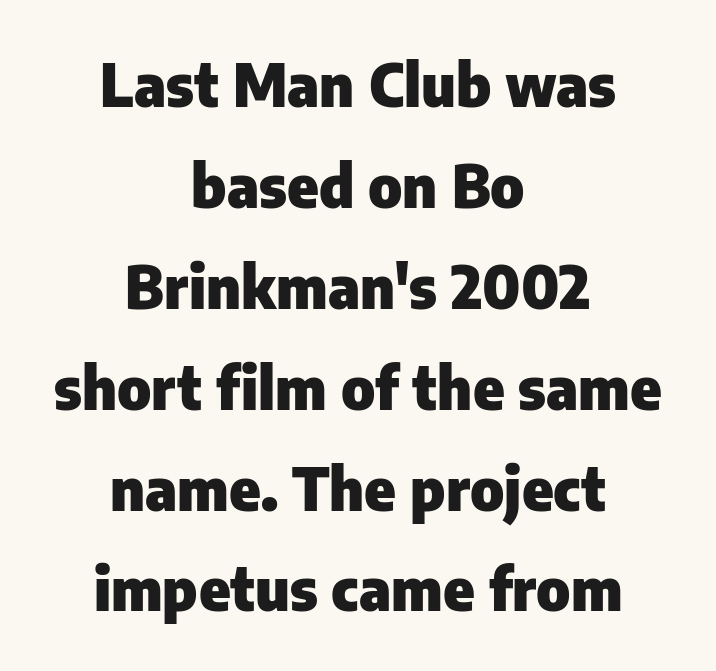
The image shows 59 px heavy sans-serif type, upright; set centered, line spacing 1.71x, normal letter spacing, not underlined; low stroke contrast and a medium x-height.
